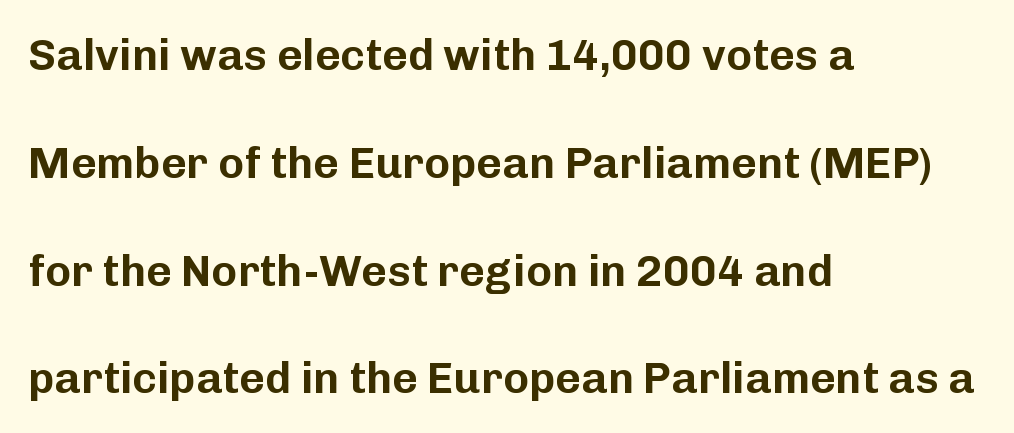
The rendering shows plain stroke endings on the letterforms — a sans-serif design. Layout note: lines flush left. Vertical strokes here are truly vertical. These lines are rendered in a variable-pitch font. The horizontal fit of the characters is conventional and even. Notice the wide empty band between every row — that's loose leading.
